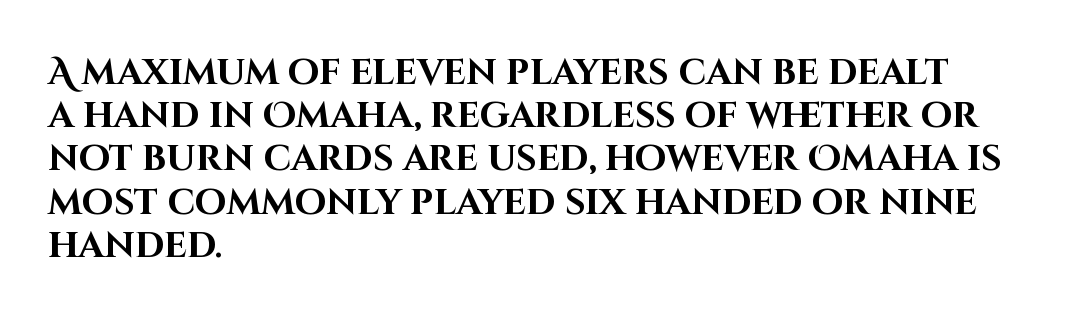
The image shows 36 px bold sans-serif type, upright; set left-aligned, line spacing 1.2x, normal letter spacing, not underlined; high stroke contrast and a large x-height.
